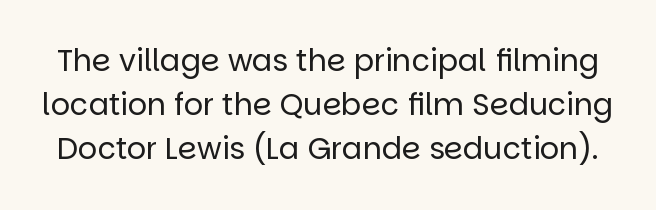
Q: Is the text bold? A: No.
Q: Is the text italic (slanted)? A: No, it is upright.
Q: Is the typeface a serif or a sans-serif typeface? A: Sans-serif.
Q: Is the text underlined? A: No.
Q: Is the spacing between letters normal or unusually wide? A: Normal.
Q: Is the spacing between lines tight, normal or loose? A: Normal.
Q: Width (condensed, normal, or wide)? A: Normal.
Q: Stroke contrast? A: Low.
Q: x-height? A: Large.
Q: Monospaced? A: No.
